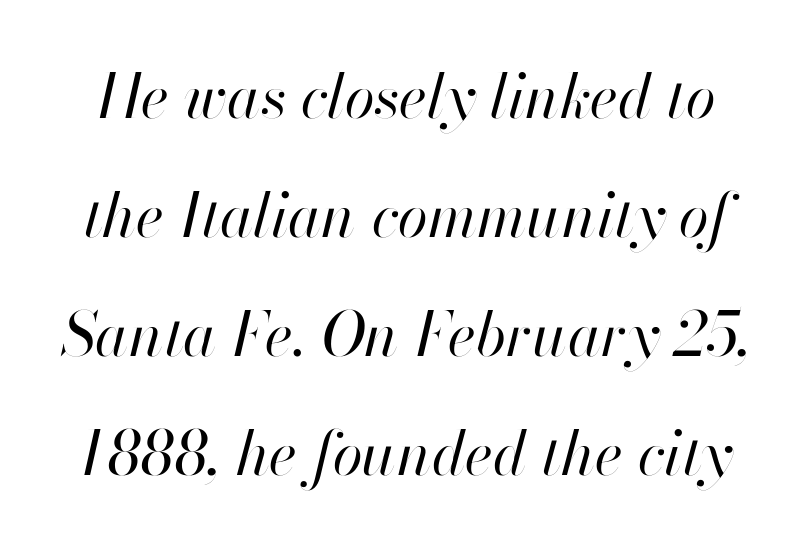
{"italic": "yes", "lean": "right", "slant_degrees": 13, "bold": "no", "weight": "regular", "width": "normal", "stroke_contrast": "high", "x_height": "small", "monospaced": "no", "underline": "no", "line_spacing": "loose", "line_spacing_ratio": 1.95, "letter_spacing": "normal", "letter_spacing_em": 0.0, "glyph_px": 61}
